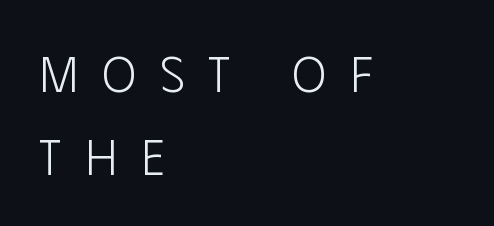
Letters rest on an invisible, unmarked baseline. You could not count columns in this text — the font is proportionally spaced. Grotesque or geometric, the face here clearly has no serifs. Honestly, the letter spacing is so wide it's the main thing you notice. Is the block centered? No — it sits flush against the left margin. The strokes are not fattened; the text isn't bold.
